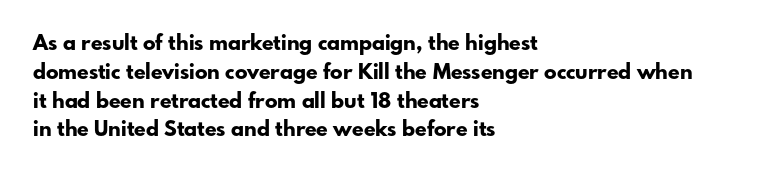
Q: Is the text bold? A: Yes.
Q: Is the text italic (slanted)? A: No, it is upright.
Q: Is the text underlined? A: No.
Q: How is the paragraph aligned? A: Left-aligned.
Q: Is the spacing between letters normal or unusually wide? A: Normal.
Q: Is the spacing between lines tight, normal or loose? A: Normal.
